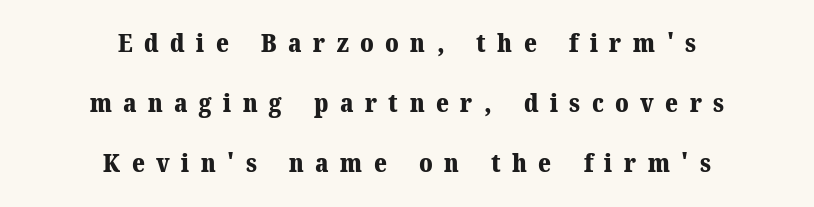
The image shows 26 px bold type, upright; set centered, loose line spacing (2.31x), unusually wide letter spacing (+0.44 em), not underlined.
